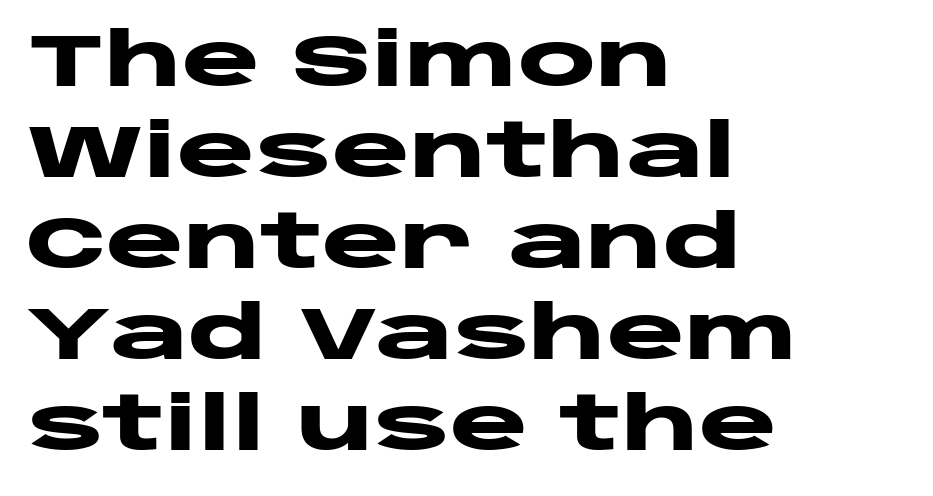
{"serif": "no", "italic": "no", "bold": "yes", "weight": "heavy", "width": "wide", "stroke_contrast": "low", "x_height": "large", "monospaced": "no", "underline": "no", "align": "left", "line_spacing_ratio": 1.23, "letter_spacing": "normal", "letter_spacing_em": 0.0, "glyph_px": 74}
